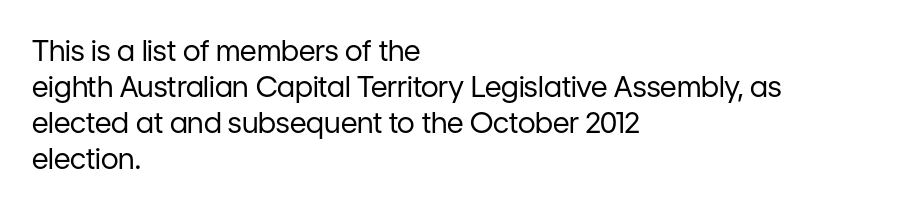
The rendering uses natural spacing where letterforms have individual widths. Any mark beneath the type? The region is blank. Which margin do the lines hug? The left one — the right edge is uneven. You can tell it's not italic because the verticals are truly vertical. These lines are composed in type without serifs.
